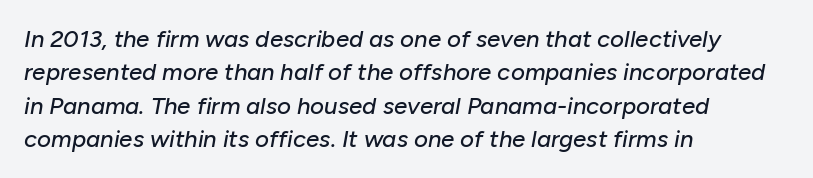
{"italic": "yes", "lean": "right", "slant_degrees": 10, "underline": "no", "align": "left", "line_spacing": "normal", "line_spacing_ratio": 1.39, "letter_spacing": "normal", "letter_spacing_em": 0.0, "glyph_px": 24}
